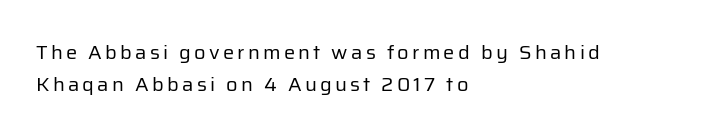
{"italic": "no", "bold": "no", "underline": "no", "align": "left", "line_spacing": "normal", "line_spacing_ratio": 1.62, "glyph_px": 20}
